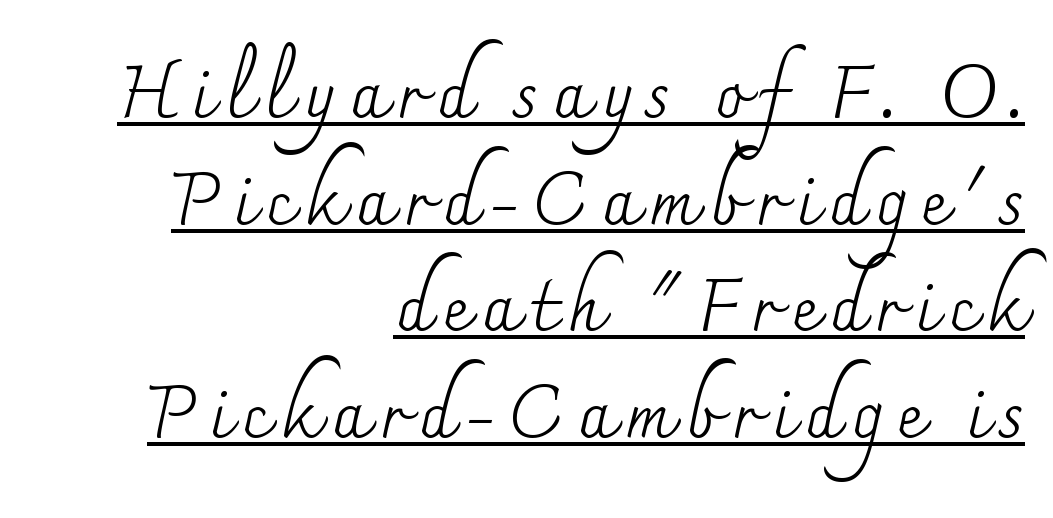
Q: Is the text bold? A: No.
Q: Is the text italic (slanted)? A: Yes.
Q: Is the typeface a serif or a sans-serif typeface? A: Serif.
Q: Is the text underlined? A: Yes.
Q: How is the paragraph aligned? A: Right-aligned.
Q: Is the spacing between lines tight, normal or loose? A: Normal.
Q: Width (condensed, normal, or wide)? A: Normal.
Q: Stroke contrast? A: Medium.
Q: x-height? A: Small.
Q: Monospaced? A: No.
